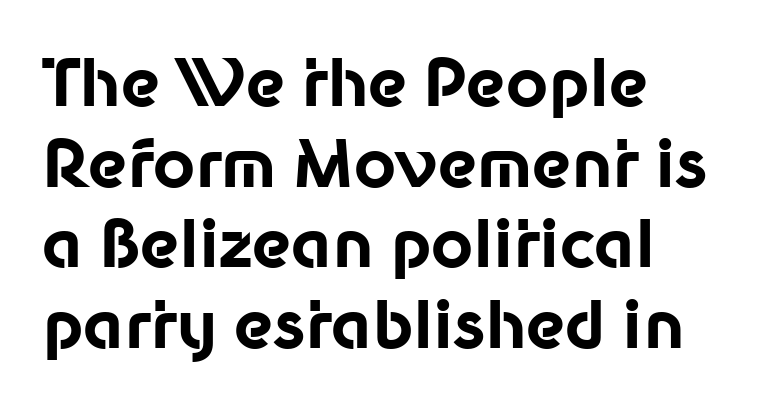
{"serif": "no", "italic": "no", "bold": "yes", "weight": "bold", "width": "normal", "stroke_contrast": "low", "x_height": "medium", "monospaced": "no", "underline": "no", "align": "left", "line_spacing_ratio": 1.24, "letter_spacing": "normal", "letter_spacing_em": 0.0, "glyph_px": 65}
